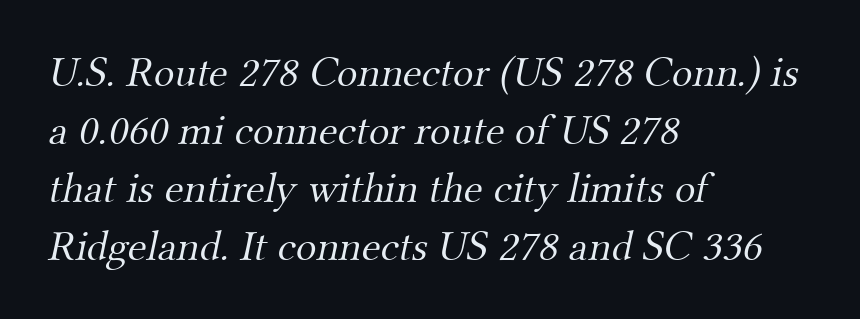
Normally led — the rows are evenly, conventionally spaced. The lines are quadded left. The font family rendered here belongs to the serif group. Inter-character spacing is left at the font's built-in metrics.
